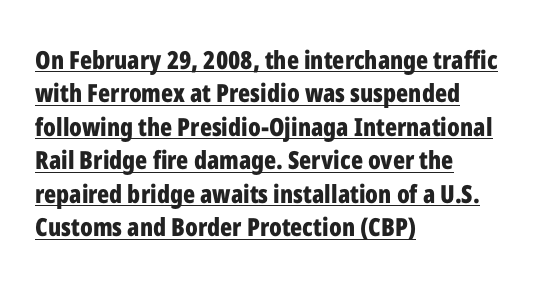
The image shows 25 px bold type, upright; set left-aligned, normal line spacing (1.34x), normal letter spacing, underlined.
